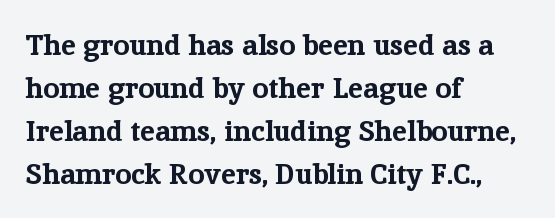
Q: Is the text bold? A: Yes.
Q: Is the text italic (slanted)? A: No, it is upright.
Q: Is the typeface a serif or a sans-serif typeface? A: Serif.
Q: Is the text underlined? A: No.
Q: How is the paragraph aligned? A: Left-aligned.
Q: Is the spacing between letters normal or unusually wide? A: Normal.
Q: Is the spacing between lines tight, normal or loose? A: Normal.
Q: Width (condensed, normal, or wide)? A: Normal.
Q: Stroke contrast? A: Low.
Q: x-height? A: Medium.
Q: Monospaced? A: No.
